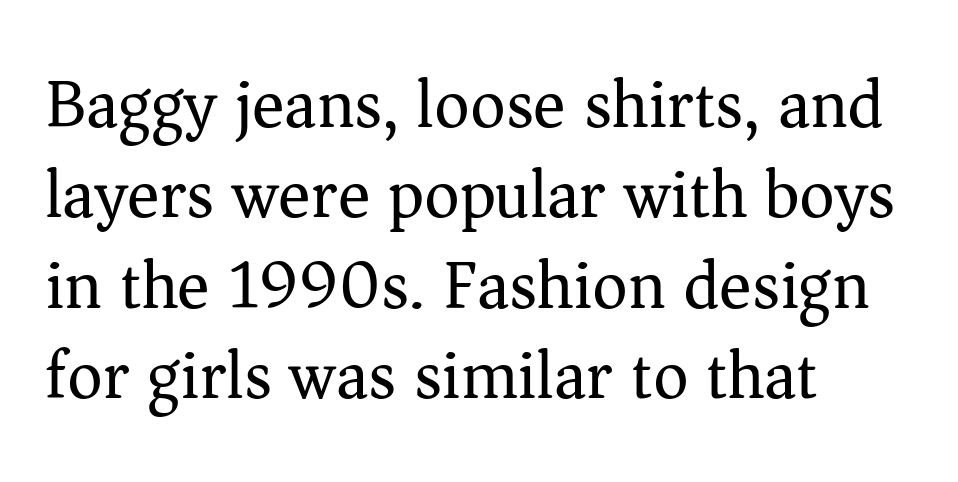
Q: Is the text bold? A: No.
Q: Is the text italic (slanted)? A: No, it is upright.
Q: Is the typeface a serif or a sans-serif typeface? A: Serif.
Q: Is the text underlined? A: No.
Q: How is the paragraph aligned? A: Left-aligned.
Q: Is the spacing between letters normal or unusually wide? A: Normal.
Q: Is the spacing between lines tight, normal or loose? A: Normal.
Q: Width (condensed, normal, or wide)? A: Normal.
Q: Stroke contrast? A: Medium.
Q: x-height? A: Medium.
Q: Monospaced? A: No.
